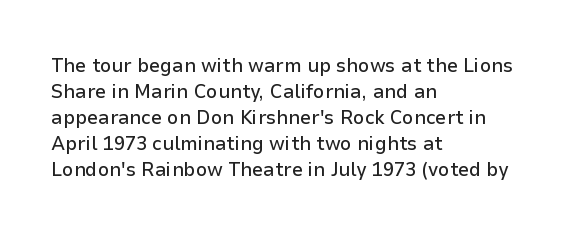
Q: Is the text italic (slanted)? A: No, it is upright.
Q: Is the text underlined? A: No.
Q: How is the paragraph aligned? A: Left-aligned.
Q: Is the spacing between letters normal or unusually wide? A: Normal.
Q: Is the spacing between lines tight, normal or loose? A: Normal.
